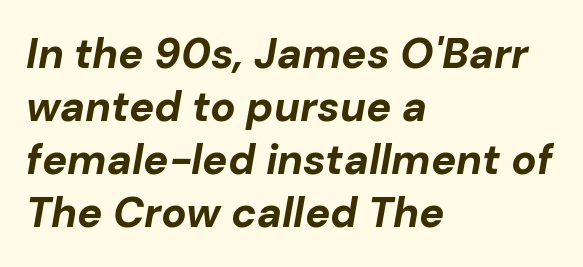
{"italic": "yes", "lean": "right", "slant_degrees": 10, "bold": "yes", "weight": "bold", "width": "normal", "stroke_contrast": "low", "x_height": "medium", "monospaced": "no", "underline": "no", "align": "left", "line_spacing": "normal", "line_spacing_ratio": 1.26, "letter_spacing": "normal", "letter_spacing_em": 0.0, "glyph_px": 42}
